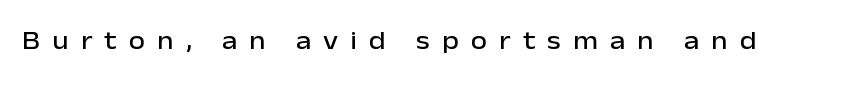
Descender tails drop into unmarked territory. Posture: straight, roman, zero tilt. Is the letter spacing exaggerated? Yes — the characters are pushed far apart.
